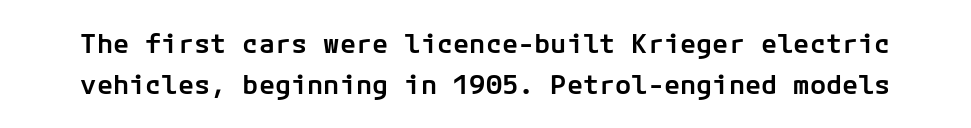
{"italic": "no", "bold": "semi", "underline": "no", "line_spacing": "normal", "line_spacing_ratio": 1.53, "letter_spacing": "normal", "letter_spacing_em": 0.0, "glyph_px": 27}
